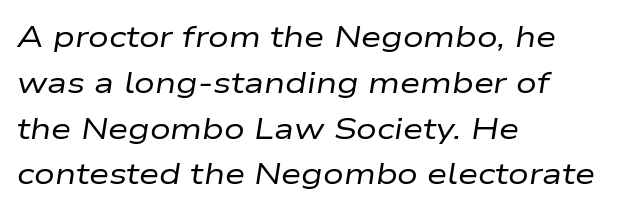
{"italic": "yes", "lean": "right", "slant_degrees": 9, "bold": "no", "weight": "regular", "width": "wide", "stroke_contrast": "low", "x_height": "medium", "monospaced": "no", "underline": "no", "align": "left", "line_spacing": "normal", "line_spacing_ratio": 1.58, "letter_spacing": "normal", "letter_spacing_em": 0.0, "glyph_px": 29}
